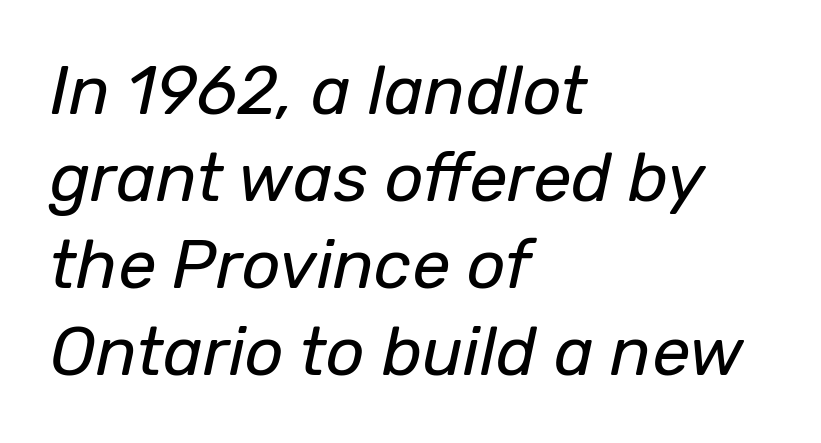
The image shows 68 px regular-weight type, italic (leaning right); set left-aligned, normal line spacing (1.28x), normal letter spacing, not underlined; low stroke contrast and a medium x-height.
